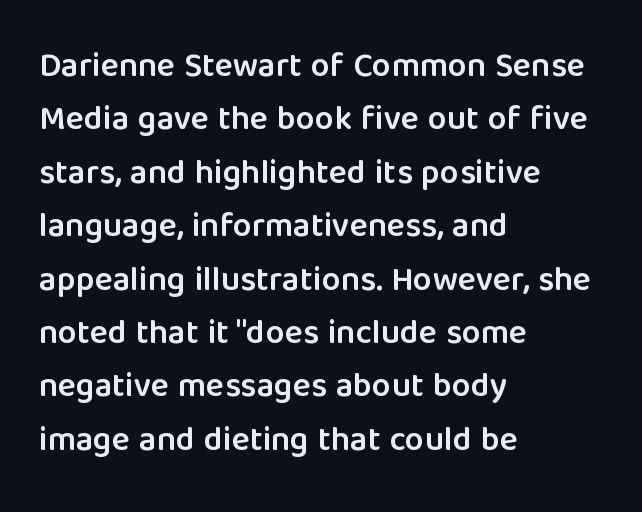
Q: Is the text bold? A: Semi-bold.
Q: Is the text italic (slanted)? A: No, it is upright.
Q: Is the typeface a serif or a sans-serif typeface? A: Sans-serif.
Q: Is the text underlined? A: No.
Q: How is the paragraph aligned? A: Left-aligned.
Q: Is the spacing between letters normal or unusually wide? A: Normal.
Q: Is the spacing between lines tight, normal or loose? A: Normal.
Q: Width (condensed, normal, or wide)? A: Normal.
Q: Stroke contrast? A: Low.
Q: x-height? A: Medium.
Q: Monospaced? A: No.
